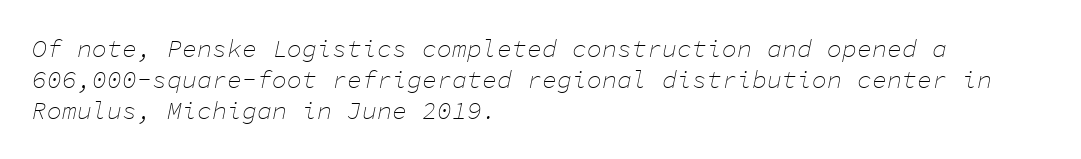
{"italic": "yes", "lean": "right", "slant_degrees": 11, "bold": "no", "underline": "no", "align": "left", "line_spacing": "normal", "line_spacing_ratio": 1.25, "letter_spacing": "normal", "letter_spacing_em": 0.0, "glyph_px": 25}
